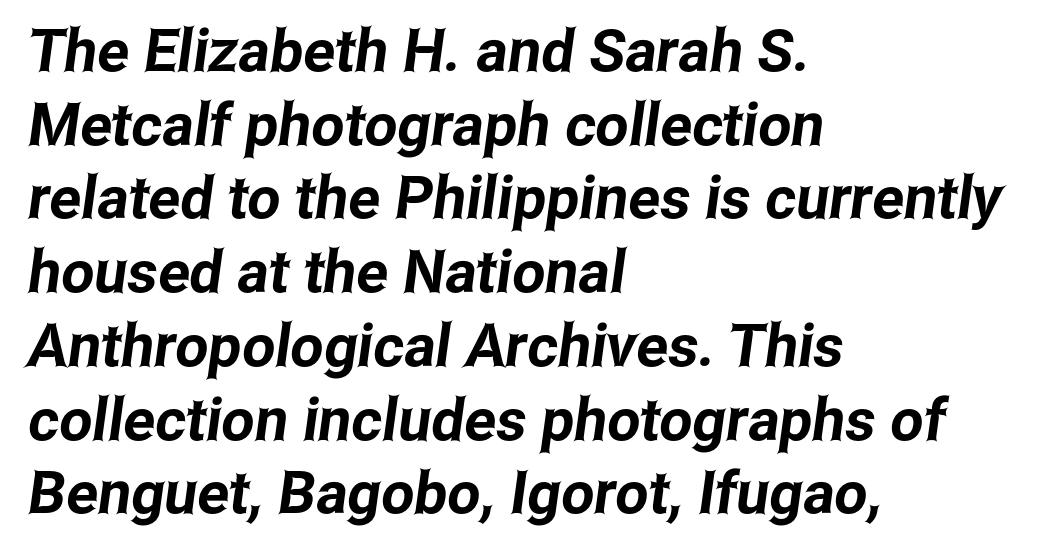
Q: Is the typeface a serif or a sans-serif typeface? A: Sans-serif.
Q: Is the text underlined? A: No.
Q: How is the paragraph aligned? A: Left-aligned.
Q: Is the spacing between letters normal or unusually wide? A: Normal.
Q: Is the spacing between lines tight, normal or loose? A: Normal.
Q: Width (condensed, normal, or wide)? A: Condensed.
Q: Stroke contrast? A: Low.
Q: x-height? A: Medium.
Q: Monospaced? A: No.
